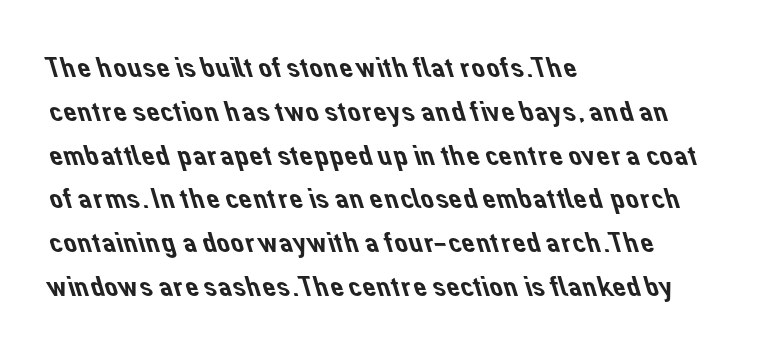
{"serif": "no", "width": "normal", "stroke_contrast": "low", "x_height": "medium", "monospaced": "no", "underline": "no", "align": "left", "line_spacing": "normal", "line_spacing_ratio": 1.46, "letter_spacing": "normal", "letter_spacing_em": 0.0, "glyph_px": 30}
